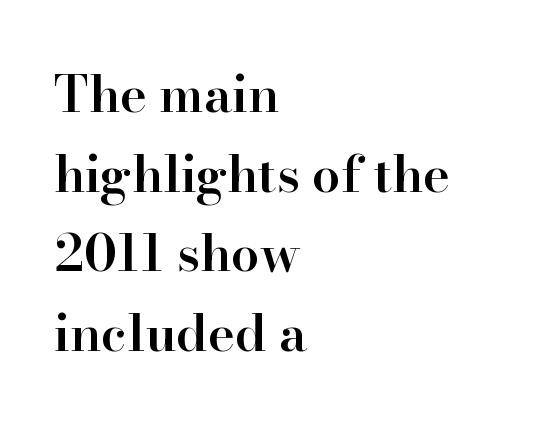
Glyph-to-glyph distance matches everyday printed text. Typographic density is moderately raised because the face is semibold. The setting favours the left margin, as ordinary paragraphs usually do. The line-height multiplier appears to be the usual default. Lines of text with bare space underneath.
